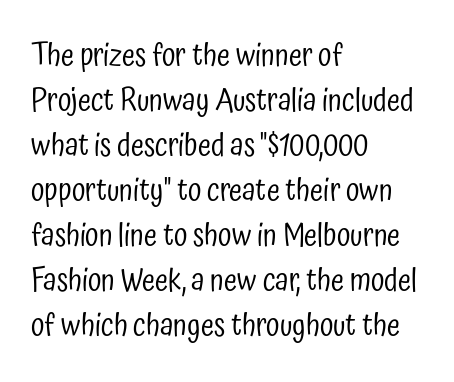
Q: Is the text bold? A: No.
Q: Is the text italic (slanted)? A: No, it is upright.
Q: Is the typeface a serif or a sans-serif typeface? A: Sans-serif.
Q: Is the text underlined? A: No.
Q: How is the paragraph aligned? A: Left-aligned.
Q: Is the spacing between letters normal or unusually wide? A: Normal.
Q: Is the spacing between lines tight, normal or loose? A: Normal.
Q: Width (condensed, normal, or wide)? A: Condensed.
Q: Stroke contrast? A: Low.
Q: x-height? A: Medium.
Q: Monospaced? A: No.
